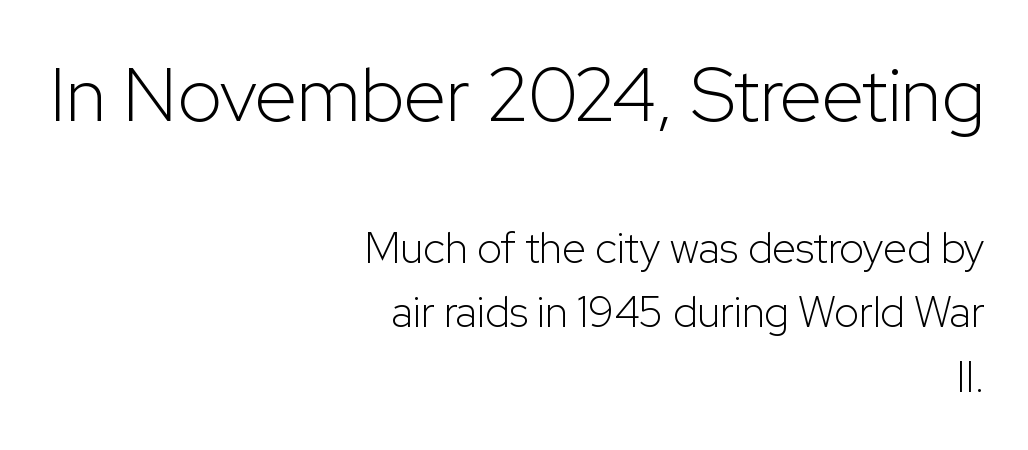
Q: Is the text bold? A: No.
Q: Is the text italic (slanted)? A: No, it is upright.
Q: Is the typeface a serif or a sans-serif typeface? A: Sans-serif.
Q: Is the text underlined? A: No.
Q: How is the paragraph aligned? A: Right-aligned.
Q: Is the spacing between letters normal or unusually wide? A: Normal.
Q: Is the spacing between lines tight, normal or loose? A: Normal.
Q: Which block of text is set in a larger size, the first (top) or the second (bottom)? A: The first (top) one.
Q: Width (condensed, normal, or wide)? A: Normal.
Q: Stroke contrast? A: Low.
Q: x-height? A: Medium.
Q: Monospaced? A: No.
